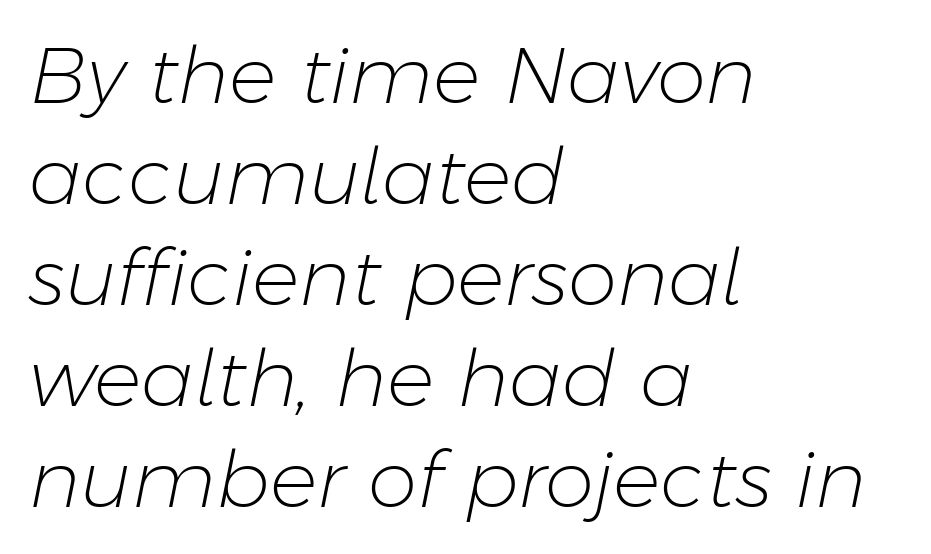
The image shows 79 px light type, italic (leaning right); set left-aligned, normal line spacing (1.28x), normal letter spacing, not underlined; low stroke contrast and a medium x-height.
